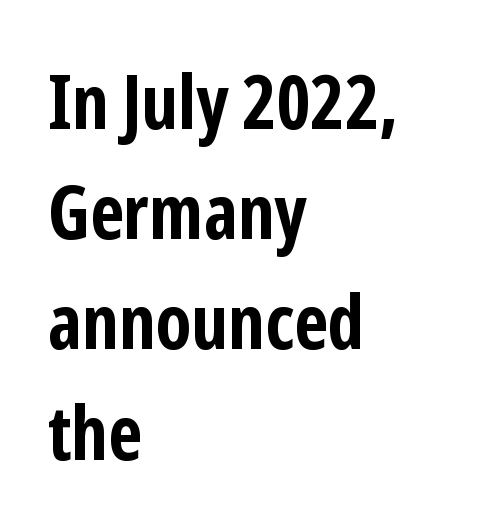
Q: Is the text bold? A: Yes.
Q: Is the text italic (slanted)? A: No, it is upright.
Q: Is the typeface a serif or a sans-serif typeface? A: Sans-serif.
Q: Is the text underlined? A: No.
Q: How is the paragraph aligned? A: Left-aligned.
Q: Is the spacing between letters normal or unusually wide? A: Normal.
Q: Is the spacing between lines tight, normal or loose? A: Normal.
Q: Width (condensed, normal, or wide)? A: Condensed.
Q: Stroke contrast? A: Low.
Q: x-height? A: Medium.
Q: Monospaced? A: No.
